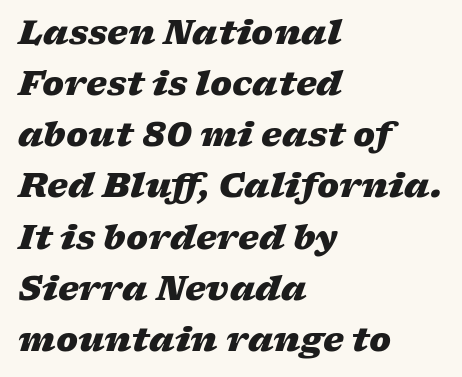
The image shows 33 px heavy, wide type, italic (leaning right); set left-aligned, normal line spacing (1.55x), normal letter spacing, not underlined; low stroke contrast and a medium x-height.
